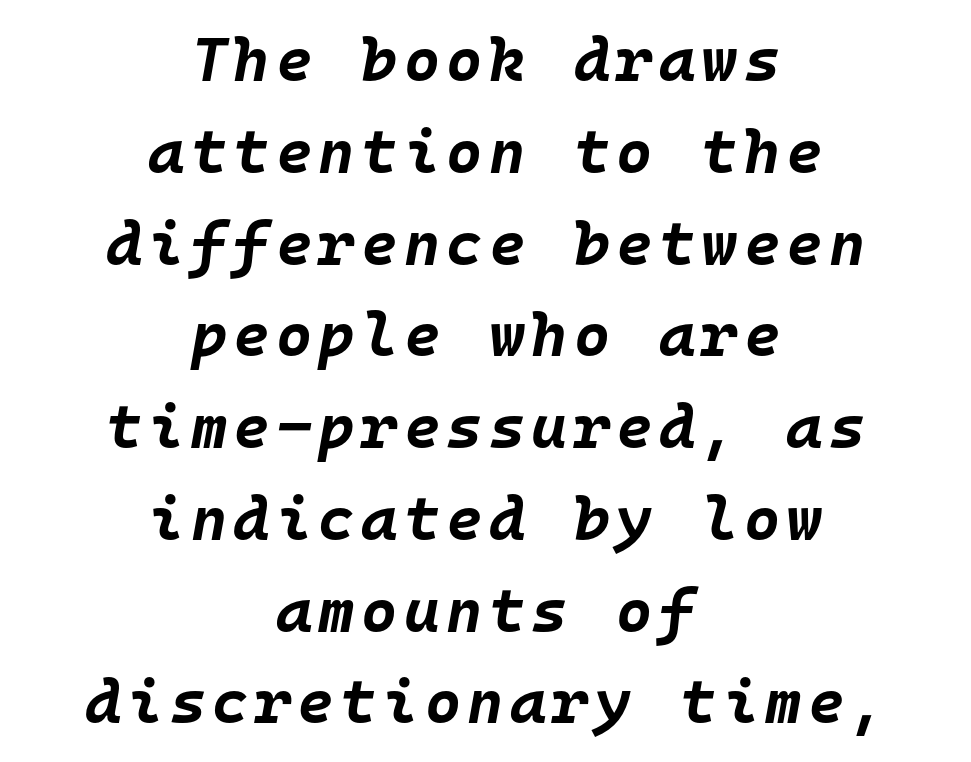
Q: Is the text bold? A: Yes.
Q: Is the text italic (slanted)? A: Yes, it leans right by about 10 degrees.
Q: Is the text underlined? A: No.
Q: How is the paragraph aligned? A: Centered.
Q: Is the spacing between lines tight, normal or loose? A: Normal.
Q: Width (condensed, normal, or wide)? A: Normal.
Q: Stroke contrast? A: Low.
Q: x-height? A: Large.
Q: Monospaced? A: Yes.
